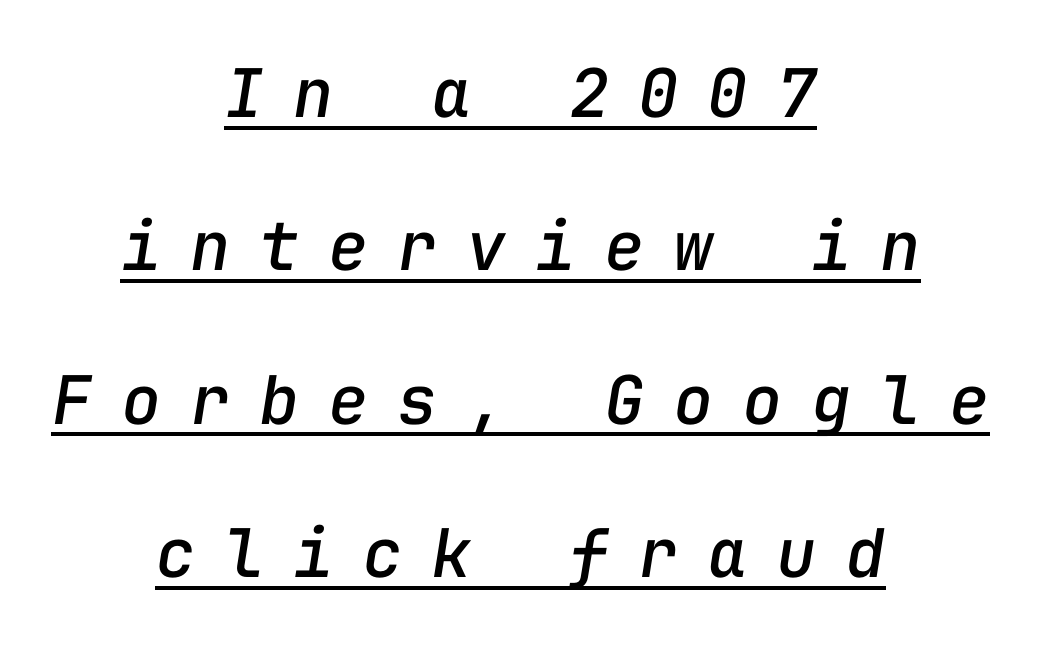
The letterforms stand isolated, each surrounded by extra space. This sample trades compactness for vertical openness between lines. Emphasis is given by a line drawn under the lettering. The glyphs look as if they've been sheared to an angle. The paragraph has two soft edges and a firm central axis.
